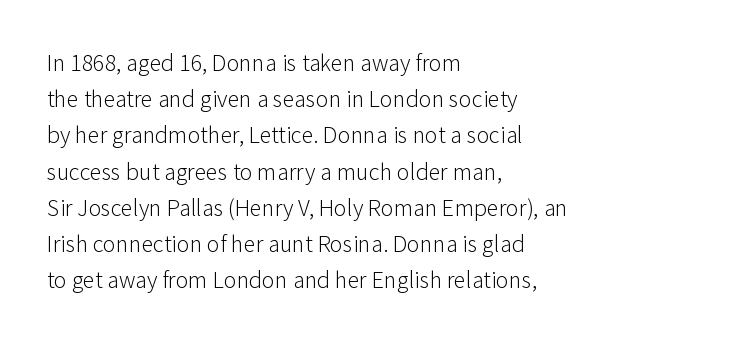
Q: Is the text bold? A: No.
Q: Is the text italic (slanted)? A: No, it is upright.
Q: Is the text underlined? A: No.
Q: How is the paragraph aligned? A: Left-aligned.
Q: Is the spacing between letters normal or unusually wide? A: Normal.
Q: Is the spacing between lines tight, normal or loose? A: Normal.
